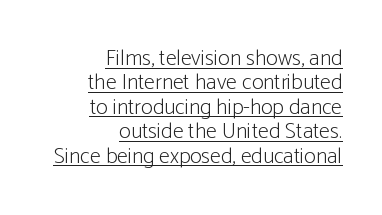
Q: Is the text bold? A: No.
Q: Is the text italic (slanted)? A: No, it is upright.
Q: Is the text underlined? A: Yes.
Q: How is the paragraph aligned? A: Right-aligned.
Q: Is the spacing between letters normal or unusually wide? A: Normal.
Q: Is the spacing between lines tight, normal or loose? A: Tight.
